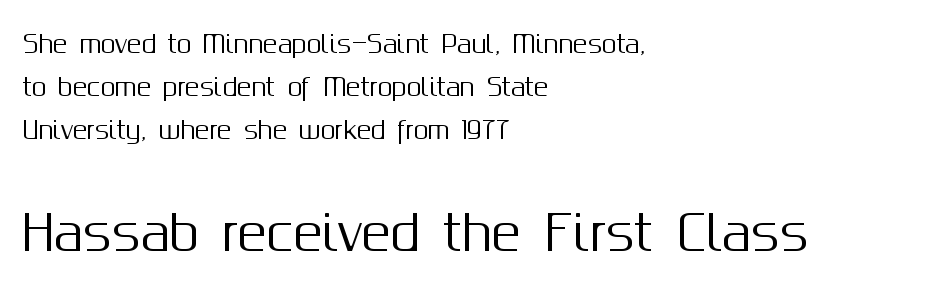
The image shows 48 px sans-serif type, upright; set left-aligned, line spacing 1.8x, normal letter spacing, not underlined; the second (bottom) block is 2.0x larger; medium stroke contrast and a medium x-height.
